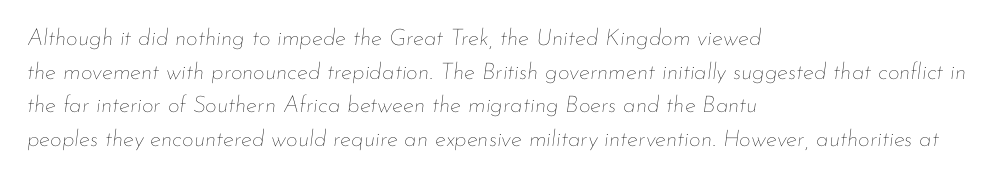
The image shows 23 px text type, italic (leaning right); set left-aligned, normal line spacing (1.46x), normal letter spacing, not underlined.
